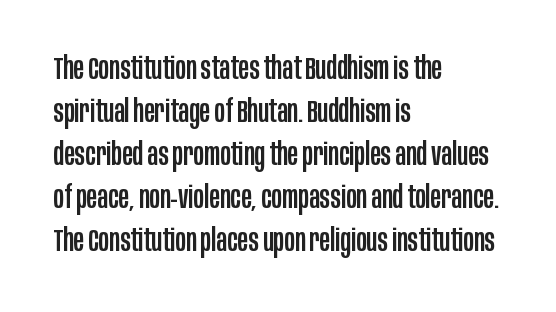
Q: Is the text italic (slanted)? A: No, it is upright.
Q: Is the typeface a serif or a sans-serif typeface? A: Sans-serif.
Q: Is the text underlined? A: No.
Q: How is the paragraph aligned? A: Left-aligned.
Q: Is the spacing between letters normal or unusually wide? A: Normal.
Q: Is the spacing between lines tight, normal or loose? A: Normal.
Q: Width (condensed, normal, or wide)? A: Condensed.
Q: Stroke contrast? A: Low.
Q: x-height? A: Large.
Q: Monospaced? A: No.
